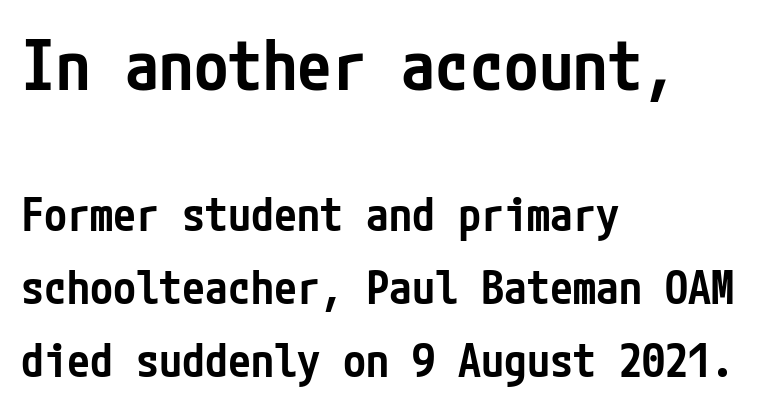
{"serif": "no", "italic": "no", "bold": "semi", "weight": "semibold", "width": "condensed", "stroke_contrast": "low", "x_height": "medium", "underline": "no", "align": "left", "line_spacing": "normal", "line_spacing_ratio": 1.58, "letter_spacing": "normal", "letter_spacing_em": 0.0, "larger_block": "first", "size_ratio": 1.5, "glyph_px": 69}
